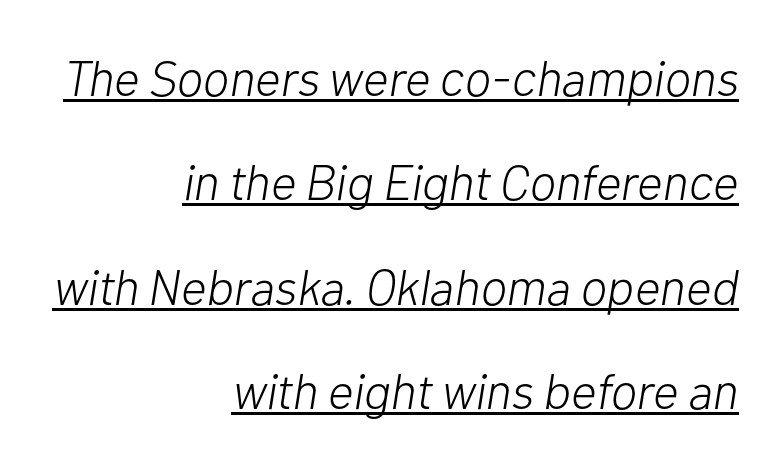
{"italic": "yes", "lean": "right", "slant_degrees": 10, "bold": "no", "weight": "light", "width": "normal", "stroke_contrast": "low", "x_height": "medium", "monospaced": "no", "underline": "yes", "align": "right", "line_spacing": "loose", "line_spacing_ratio": 2.09, "letter_spacing": "normal", "letter_spacing_em": 0.0, "glyph_px": 50}
